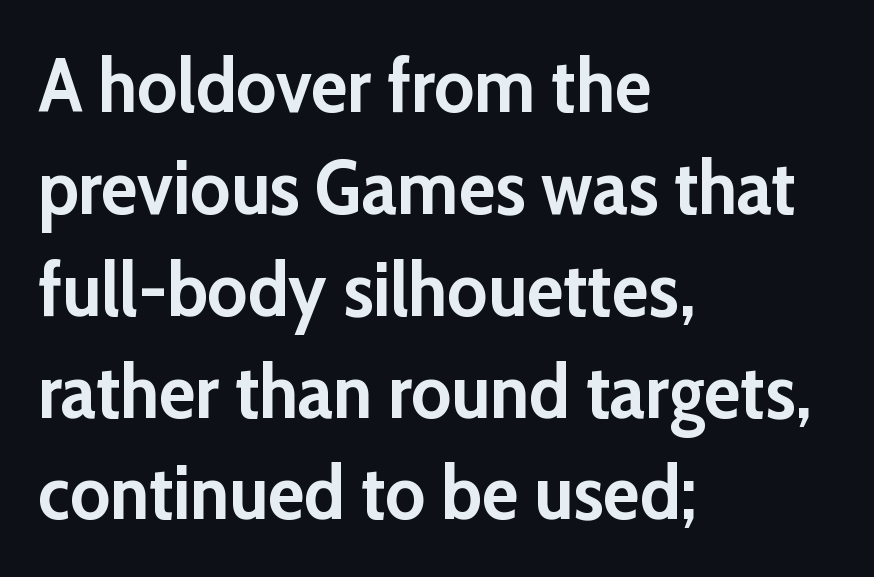
{"serif": "no", "italic": "no", "bold": "yes", "weight": "semibold", "width": "normal", "stroke_contrast": "low", "x_height": "medium", "monospaced": "no", "underline": "no", "align": "left", "line_spacing": "normal", "line_spacing_ratio": 1.34, "letter_spacing": "normal", "letter_spacing_em": 0.0, "glyph_px": 76}
